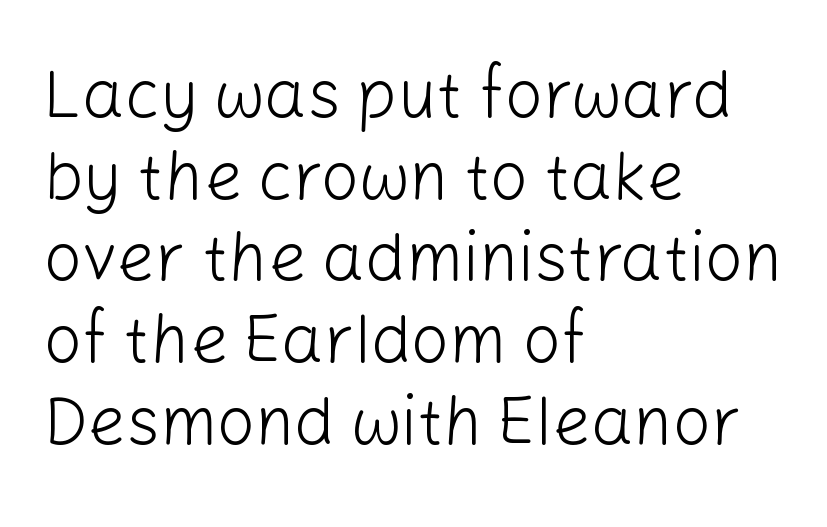
Letter spacing: default. Type without underlining. Every row of glyphs begins at an identical x-position on the left. Think of a printed novel: that variable character pitch is what you see here. Is this a sans? Yes — the strokes have no serifs. Weight: regular or lighter.
